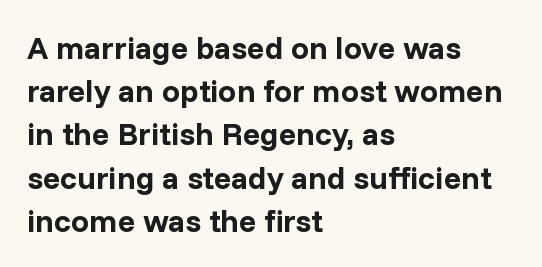
{"serif": "no", "italic": "no", "bold": "yes", "weight": "bold", "width": "normal", "stroke_contrast": "low", "x_height": "medium", "monospaced": "no", "underline": "no", "align": "left", "line_spacing": "normal", "line_spacing_ratio": 1.35, "letter_spacing": "normal", "letter_spacing_em": 0.0, "glyph_px": 32}
